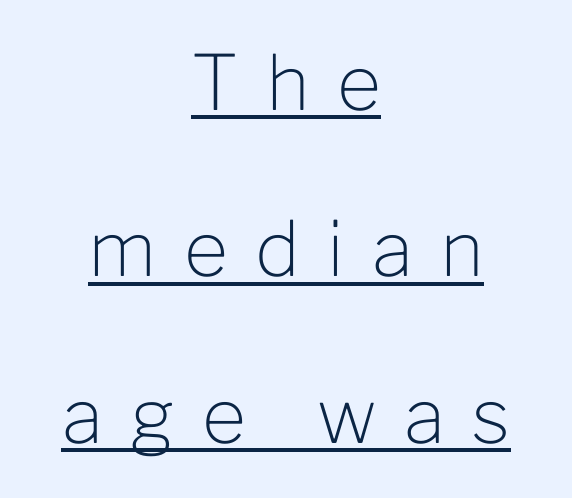
{"serif": "no", "italic": "no", "bold": "no", "weight": "light", "width": "normal", "stroke_contrast": "low", "x_height": "medium", "monospaced": "no", "underline": "yes", "align": "center", "line_spacing": "loose", "line_spacing_ratio": 2.19, "letter_spacing": "wide", "letter_spacing_em": 0.36, "glyph_px": 76}
